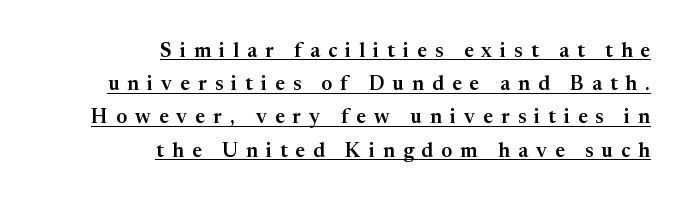
{"italic": "no", "underline": "yes", "align": "right", "line_spacing": "normal", "line_spacing_ratio": 1.66, "letter_spacing": "wide", "letter_spacing_em": 0.41, "glyph_px": 20}
